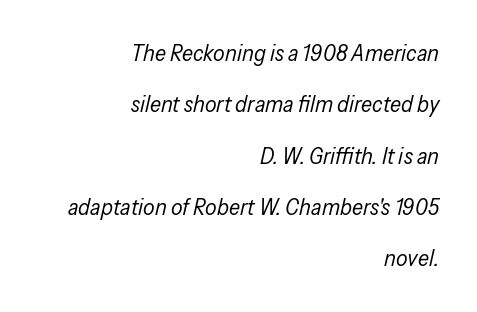
{"italic": "yes", "lean": "right", "slant_degrees": 13, "bold": "no", "underline": "no", "align": "right", "line_spacing": "loose", "line_spacing_ratio": 2.23, "letter_spacing": "normal", "letter_spacing_em": 0.0, "glyph_px": 23}
